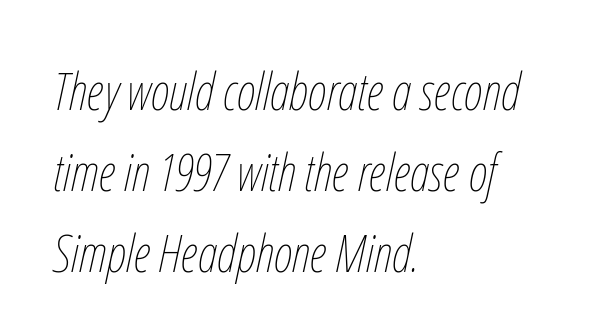
The foot of each line stays bare and open. The glyphs look as if they've been sheared to an angle. Students, observe: this is what conventionally led text looks like. Proportional: the letters do not fall into vertical columns. Each stroke keeps to a modest, everyday thickness or less.
